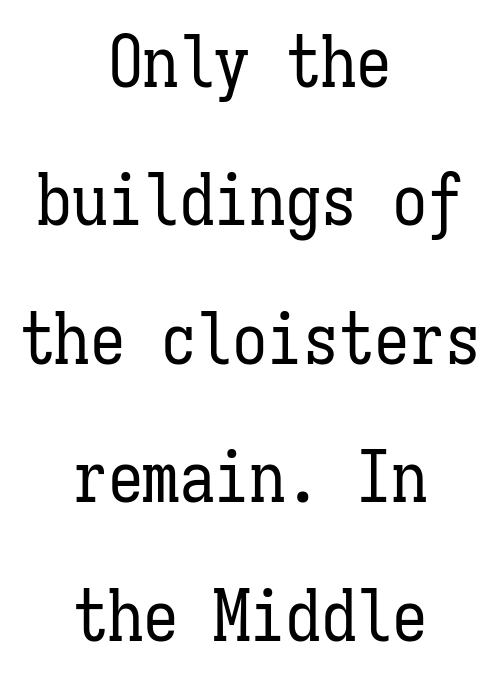
Q: Is the text bold? A: No.
Q: Is the text italic (slanted)? A: No, it is upright.
Q: Is the text underlined? A: No.
Q: How is the paragraph aligned? A: Centered.
Q: Is the spacing between letters normal or unusually wide? A: Normal.
Q: Is the spacing between lines tight, normal or loose? A: Loose.
Q: Width (condensed, normal, or wide)? A: Condensed.
Q: Stroke contrast? A: Low.
Q: x-height? A: Medium.
Q: Monospaced? A: Yes.
